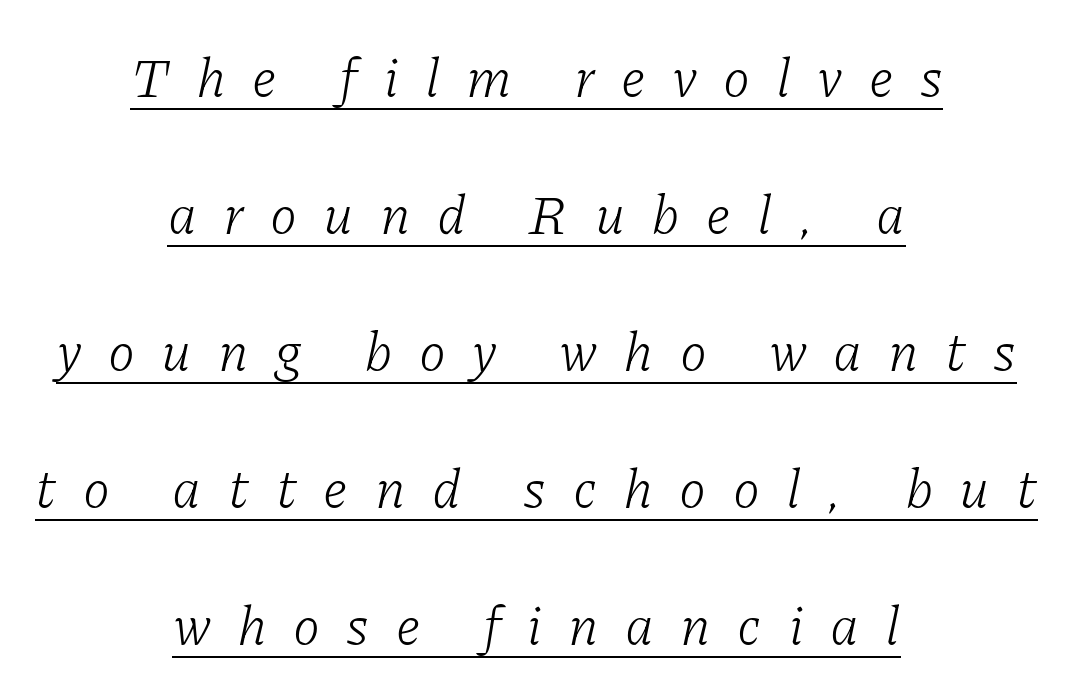
Q: Is the text bold? A: No.
Q: Is the text italic (slanted)? A: Yes, it leans right by about 11 degrees.
Q: Is the typeface a serif or a sans-serif typeface? A: Serif.
Q: Is the text underlined? A: Yes.
Q: How is the paragraph aligned? A: Centered.
Q: Is the spacing between letters normal or unusually wide? A: Unusually wide.
Q: Is the spacing between lines tight, normal or loose? A: Loose.
Q: Width (condensed, normal, or wide)? A: Normal.
Q: Stroke contrast? A: Low.
Q: x-height? A: Medium.
Q: Monospaced? A: No.
